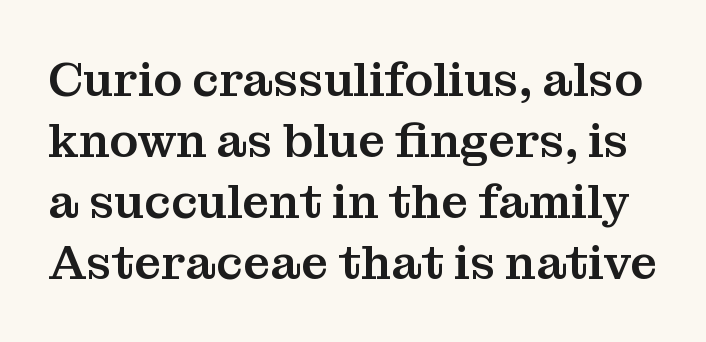
Q: Is the text italic (slanted)? A: No, it is upright.
Q: Is the typeface a serif or a sans-serif typeface? A: Serif.
Q: Is the text underlined? A: No.
Q: Is the spacing between letters normal or unusually wide? A: Normal.
Q: Is the spacing between lines tight, normal or loose? A: Normal.
Q: Width (condensed, normal, or wide)? A: Normal.
Q: Stroke contrast? A: Medium.
Q: x-height? A: Medium.
Q: Monospaced? A: No.
